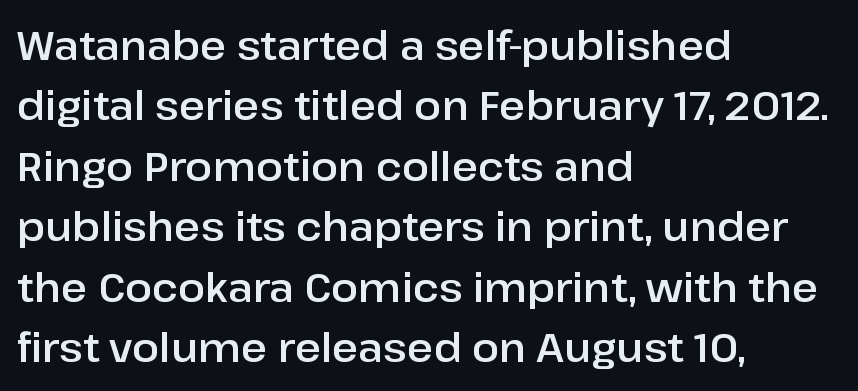
Is the block centered? No — it sits flush against the left margin. Has an underline been added? It has not. Students, observe: this is what conventionally led text looks like. Proportional: the letters do not fall into vertical columns. No italicization has been applied; the sample stays upright.
